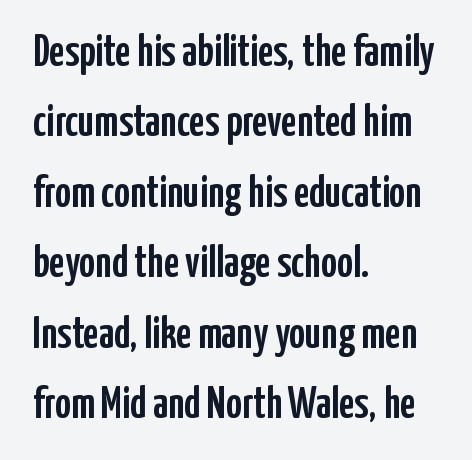
Q: Is the text italic (slanted)? A: No, it is upright.
Q: Is the typeface a serif or a sans-serif typeface? A: Sans-serif.
Q: Is the text underlined? A: No.
Q: How is the paragraph aligned? A: Left-aligned.
Q: Is the spacing between letters normal or unusually wide? A: Normal.
Q: Is the spacing between lines tight, normal or loose? A: Normal.
Q: Width (condensed, normal, or wide)? A: Condensed.
Q: Stroke contrast? A: Low.
Q: x-height? A: Medium.
Q: Monospaced? A: No.
